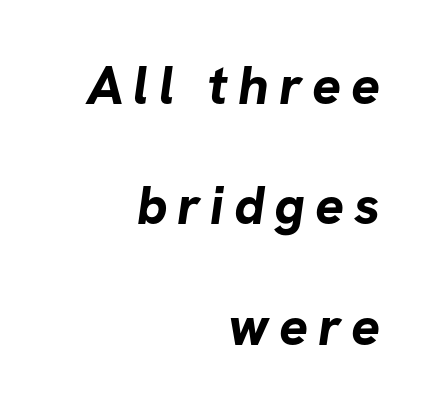
Q: Is the text bold? A: Yes.
Q: Is the typeface a serif or a sans-serif typeface? A: Sans-serif.
Q: Is the text underlined? A: No.
Q: How is the paragraph aligned? A: Right-aligned.
Q: Is the spacing between lines tight, normal or loose? A: Loose.
Q: Width (condensed, normal, or wide)? A: Normal.
Q: Stroke contrast? A: Low.
Q: x-height? A: Medium.
Q: Monospaced? A: No.
